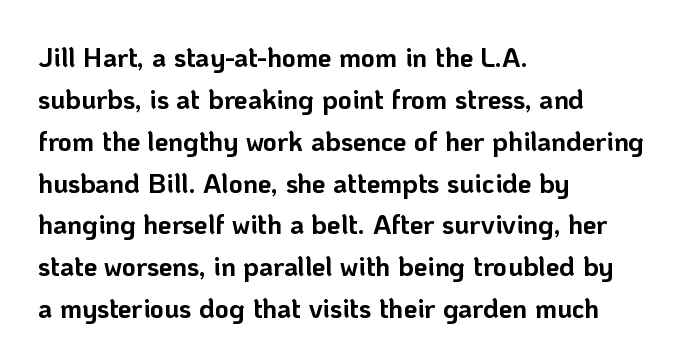
{"italic": "no", "bold": "yes", "underline": "no", "align": "left", "line_spacing": "normal", "line_spacing_ratio": 1.55, "letter_spacing": "normal", "letter_spacing_em": 0.0, "glyph_px": 27}
